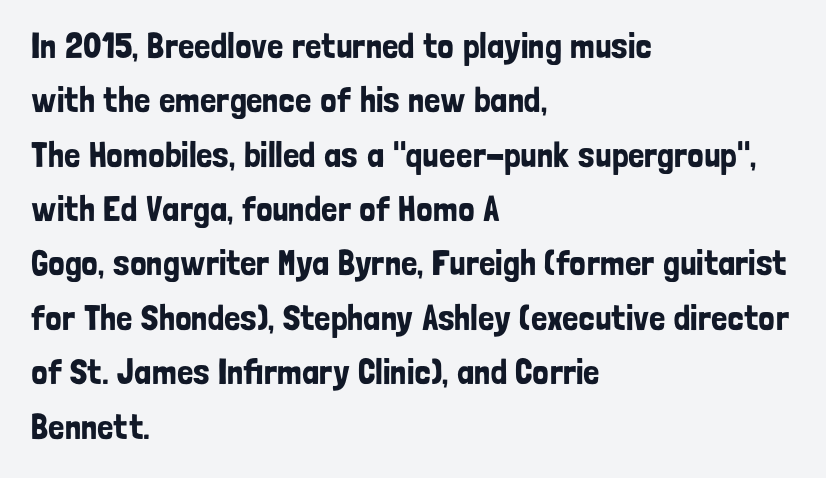
The image shows 36 px condensed sans-serif type, upright; set left-aligned, normal line spacing (1.51x), normal letter spacing, not underlined; low stroke contrast and a medium x-height.
